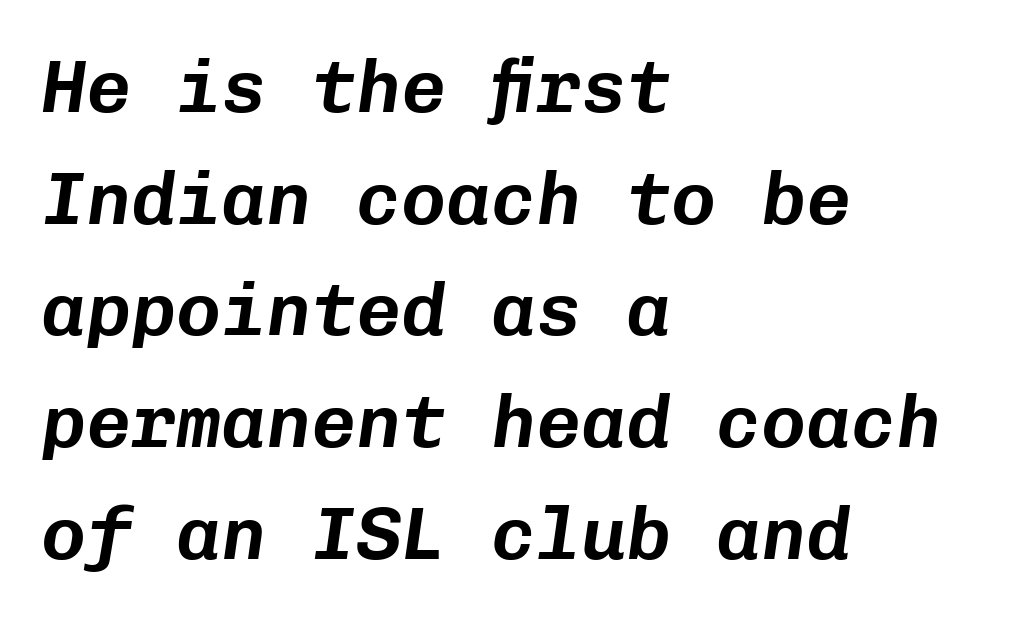
{"italic": "yes", "lean": "right", "slant_degrees": 8, "width": "normal", "stroke_contrast": "low", "x_height": "medium", "monospaced": "yes", "underline": "no", "align": "left", "line_spacing": "normal", "line_spacing_ratio": 1.49, "letter_spacing": "normal", "letter_spacing_em": 0.0, "glyph_px": 75}
